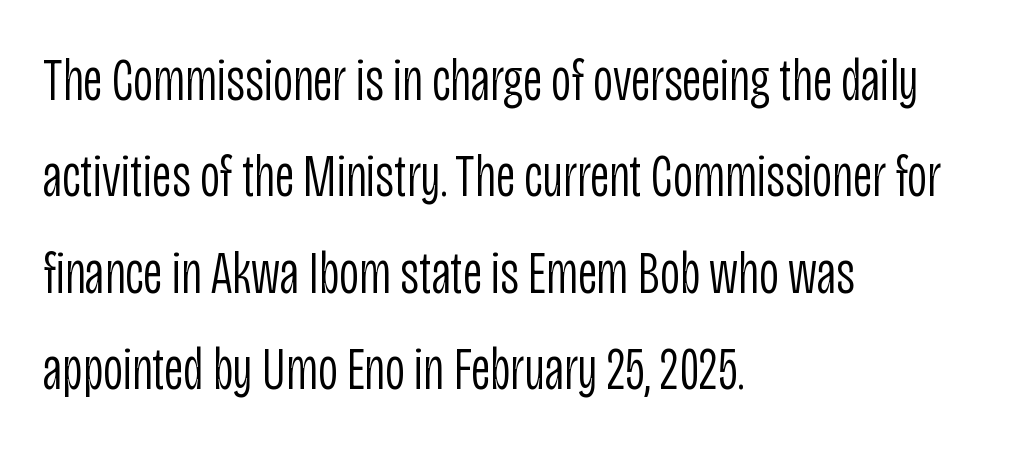
The image shows 61 px light, condensed sans-serif type, upright; set left-aligned, normal line spacing (1.58x), normal letter spacing, not underlined; low stroke contrast and a large x-height.
